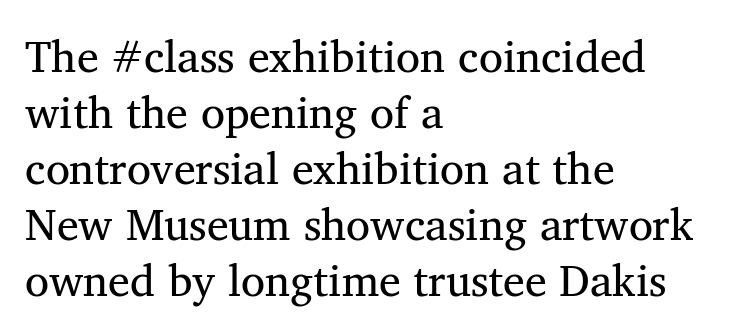
The image shows 44 px serif type; set left-aligned, normal line spacing (1.27x), normal letter spacing, not underlined; medium stroke contrast and a medium x-height.
